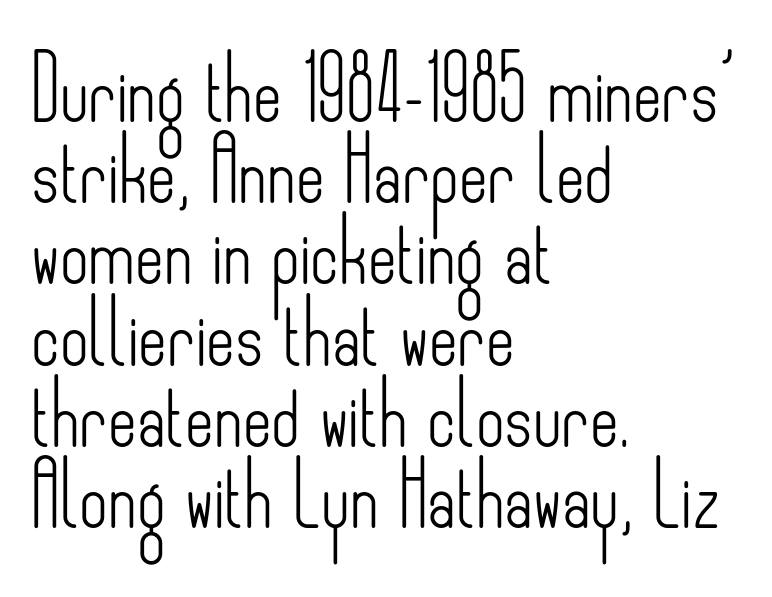
Q: Is the text bold? A: No.
Q: Is the text italic (slanted)? A: No, it is upright.
Q: Is the typeface a serif or a sans-serif typeface? A: Sans-serif.
Q: Is the text underlined? A: No.
Q: How is the paragraph aligned? A: Left-aligned.
Q: Is the spacing between letters normal or unusually wide? A: Normal.
Q: Is the spacing between lines tight, normal or loose? A: Normal.
Q: Width (condensed, normal, or wide)? A: Condensed.
Q: Stroke contrast? A: Low.
Q: x-height? A: Small.
Q: Monospaced? A: No.
